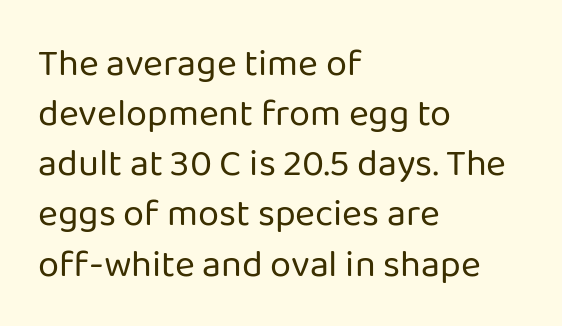
The image shows 38 px regular-weight sans-serif type, upright; set left-aligned, normal line spacing (1.32x), normal letter spacing, not underlined; low stroke contrast and a medium x-height.
